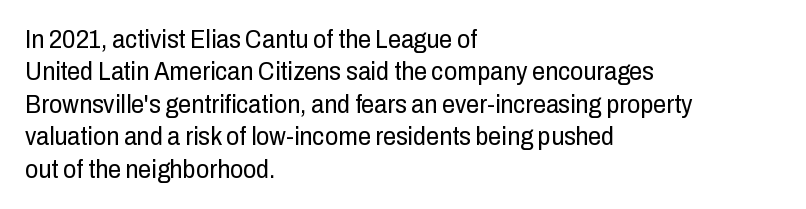
{"italic": "no", "bold": "no", "underline": "no", "align": "left", "line_spacing": "normal", "line_spacing_ratio": 1.25, "letter_spacing": "normal", "letter_spacing_em": 0.0, "glyph_px": 26}
